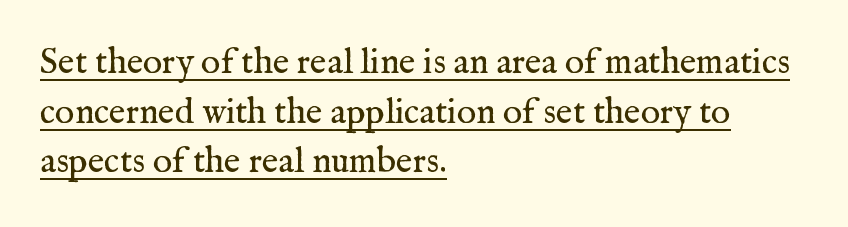
Q: Is the text bold? A: No.
Q: Is the text italic (slanted)? A: No, it is upright.
Q: Is the typeface a serif or a sans-serif typeface? A: Serif.
Q: Is the text underlined? A: Yes.
Q: How is the paragraph aligned? A: Left-aligned.
Q: Is the spacing between letters normal or unusually wide? A: Normal.
Q: Is the spacing between lines tight, normal or loose? A: Normal.
Q: Width (condensed, normal, or wide)? A: Normal.
Q: Stroke contrast? A: Medium.
Q: x-height? A: Medium.
Q: Monospaced? A: No.
